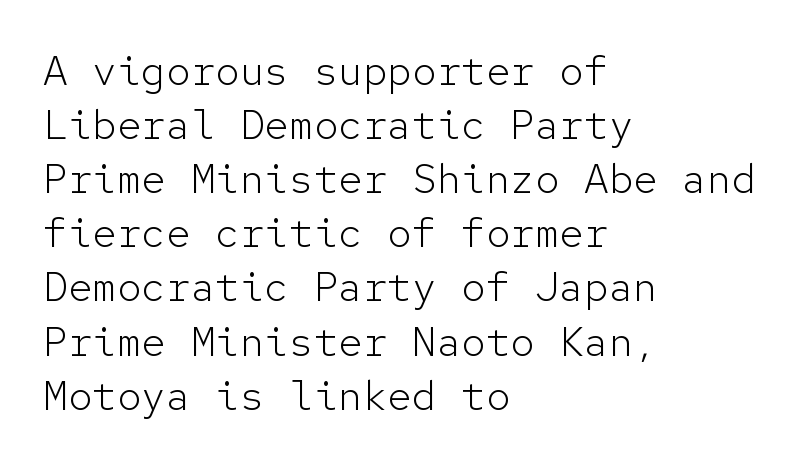
{"serif": "no", "italic": "no", "bold": "no", "weight": "light", "width": "normal", "stroke_contrast": "low", "x_height": "medium", "monospaced": "yes", "underline": "no", "align": "left", "line_spacing": "normal", "line_spacing_ratio": 1.32, "letter_spacing": "normal", "letter_spacing_em": 0.0, "glyph_px": 41}
